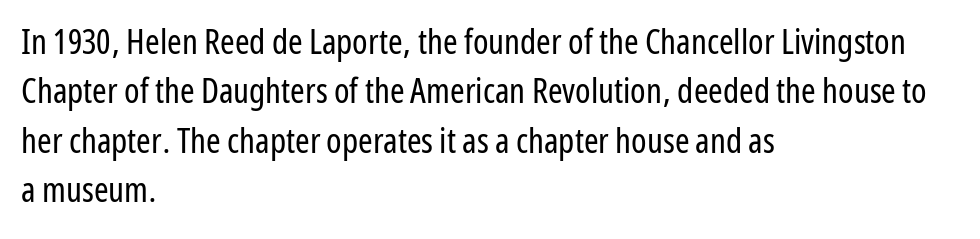
Q: Is the text bold? A: No.
Q: Is the text italic (slanted)? A: No, it is upright.
Q: Is the typeface a serif or a sans-serif typeface? A: Sans-serif.
Q: Is the text underlined? A: No.
Q: How is the paragraph aligned? A: Left-aligned.
Q: Is the spacing between letters normal or unusually wide? A: Normal.
Q: Is the spacing between lines tight, normal or loose? A: Normal.
Q: Width (condensed, normal, or wide)? A: Condensed.
Q: Stroke contrast? A: Low.
Q: x-height? A: Medium.
Q: Monospaced? A: No.
